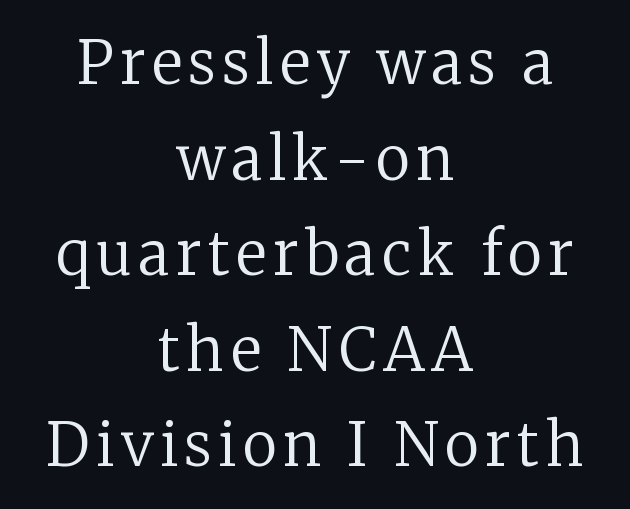
These lines are rendered in a variable-pitch font. Has an underline been added? It has not. Letterform terminals end in serifs throughout the passage. Compared with a typical body face, this is equally light or lighter still. Leading: standard. Centered paragraph, ragged on both sides.
